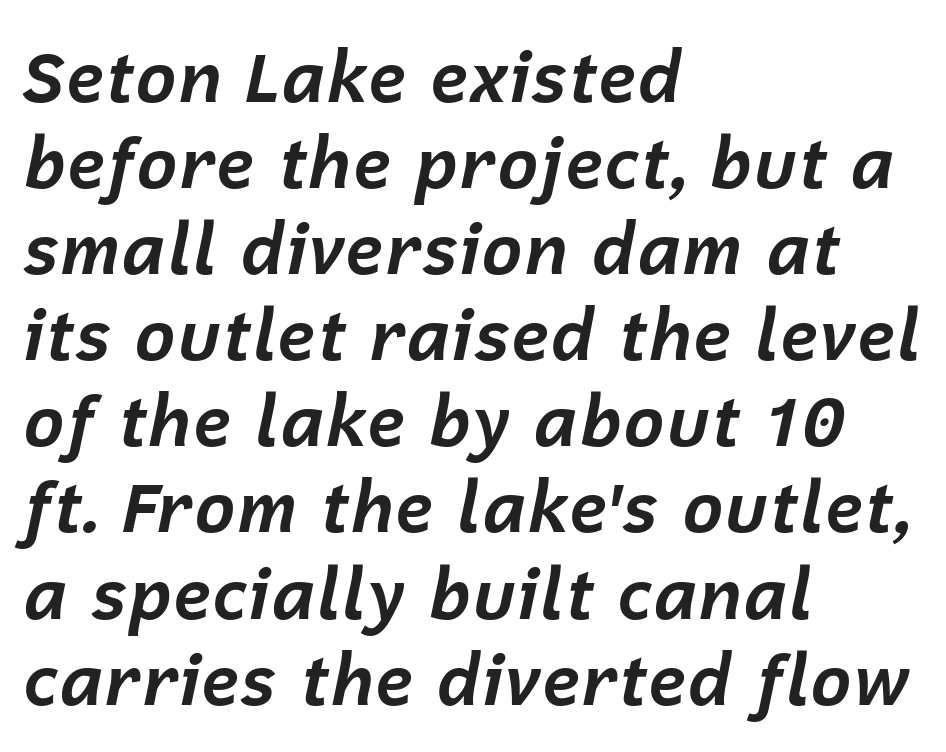
Q: Is the text bold? A: Yes.
Q: Is the text italic (slanted)? A: Yes, it leans right by about 12 degrees.
Q: Is the text underlined? A: No.
Q: How is the paragraph aligned? A: Left-aligned.
Q: Is the spacing between letters normal or unusually wide? A: Normal.
Q: Width (condensed, normal, or wide)? A: Normal.
Q: Stroke contrast? A: Low.
Q: x-height? A: Medium.
Q: Monospaced? A: No.
